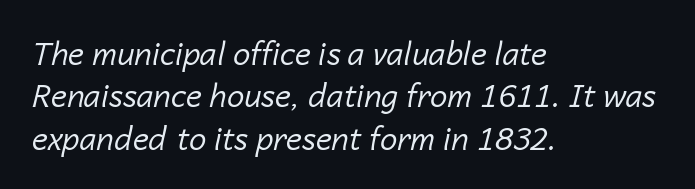
{"italic": "yes", "lean": "right", "slant_degrees": 14, "bold": "no", "weight": "regular", "width": "normal", "stroke_contrast": "low", "x_height": "medium", "monospaced": "no", "underline": "no", "align": "left", "line_spacing": "normal", "line_spacing_ratio": 1.37, "letter_spacing": "normal", "letter_spacing_em": 0.0, "glyph_px": 31}
